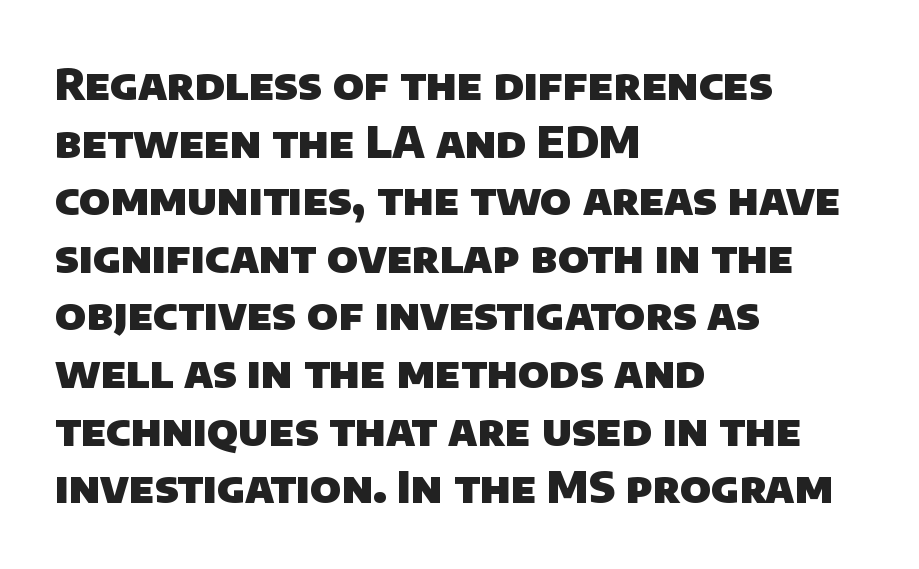
The image shows 43 px heavy sans-serif type; set left-aligned, normal line spacing (1.34x), normal letter spacing, not underlined; low stroke contrast and a large x-height.
